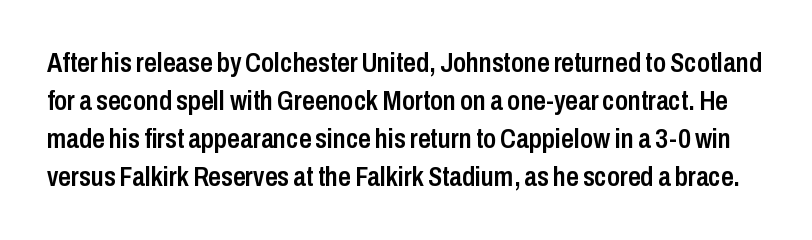
The image shows 28 px semibold, condensed sans-serif type, upright; set normal line spacing (1.36x), normal letter spacing, not underlined; low stroke contrast and a medium x-height.
